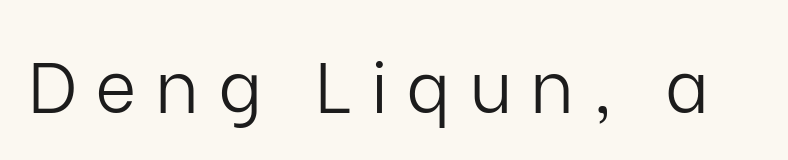
The image shows 71 px light sans-serif type, upright; set unusually wide letter spacing (+0.26 em), not underlined; low stroke contrast and a medium x-height.
